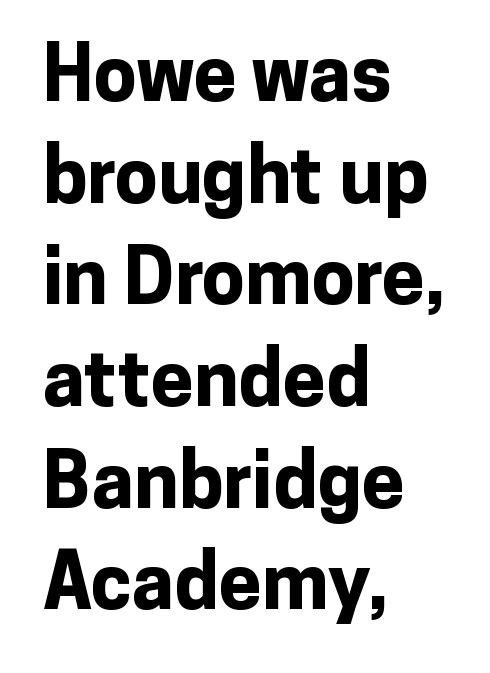
These lines stack with their left ends in a neat column. Quick note: not italic, upright. The rendering shows plain stroke endings on the letterforms — a sans-serif design. The rendering uses natural spacing where letterforms have individual widths. If you measured baseline to baseline, you'd find a middling distance.
